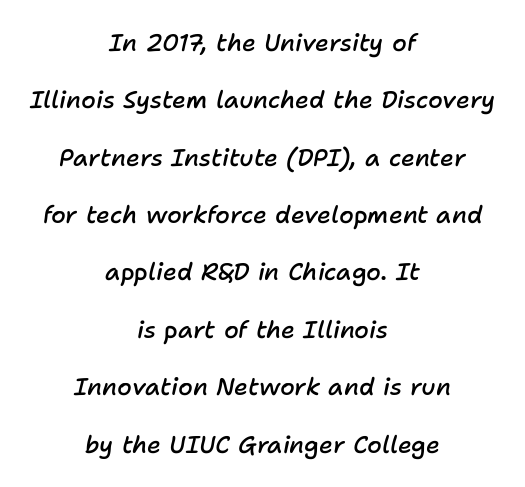
Q: Is the text bold? A: Semi-bold.
Q: Is the text italic (slanted)? A: Yes, it leans right by about 11 degrees.
Q: Is the text underlined? A: No.
Q: How is the paragraph aligned? A: Centered.
Q: Is the spacing between letters normal or unusually wide? A: Normal.
Q: Is the spacing between lines tight, normal or loose? A: Loose.
